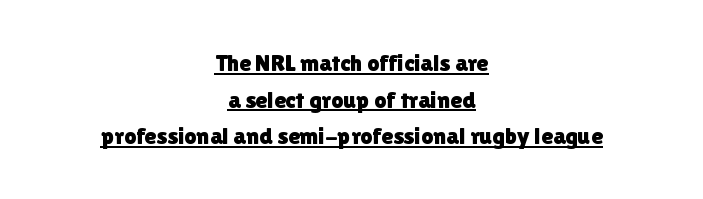
Leading matches the norm, producing a regular column. The words here are underlined. The lines are quadded center. The letters stand straight up with perfectly vertical stems. Caption: standard tracking, unaltered.
